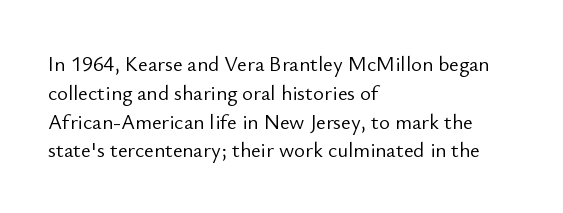
The image shows 21 px text type, upright; set left-aligned, normal line spacing (1.37x), normal letter spacing, not underlined.
